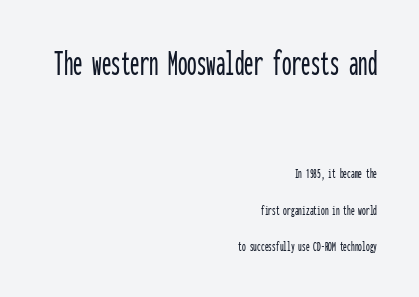
{"serif": "no", "italic": "no", "width": "condensed", "stroke_contrast": "low", "x_height": "medium", "monospaced": "yes", "underline": "no", "align": "right", "line_spacing": "loose", "line_spacing_ratio": 2.44, "letter_spacing": "normal", "letter_spacing_em": 0.0, "larger_block": "first", "size_ratio": 2.53, "glyph_px": 38}
